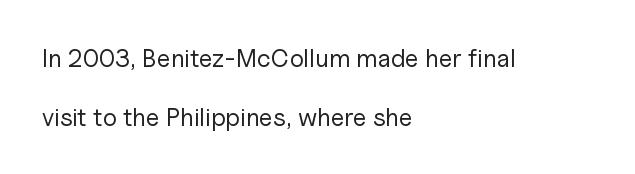
Q: Is the text bold? A: No.
Q: Is the text italic (slanted)? A: No, it is upright.
Q: Is the text underlined? A: No.
Q: How is the paragraph aligned? A: Left-aligned.
Q: Is the spacing between letters normal or unusually wide? A: Normal.
Q: Is the spacing between lines tight, normal or loose? A: Loose.
